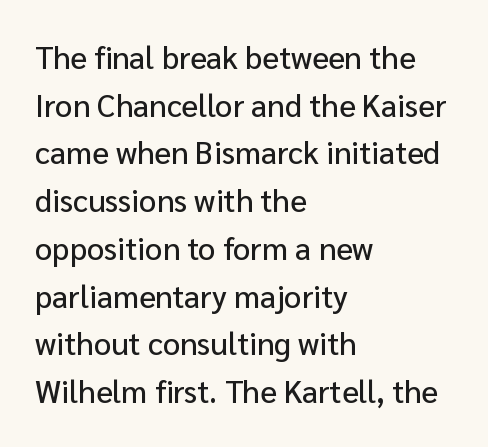
Designer's note — italics off, roman on. Glance below the letters and you will spot only blank space. The tracking reads as untouched default to a designer's eye. These lines are rendered in a variable-pitch font.
